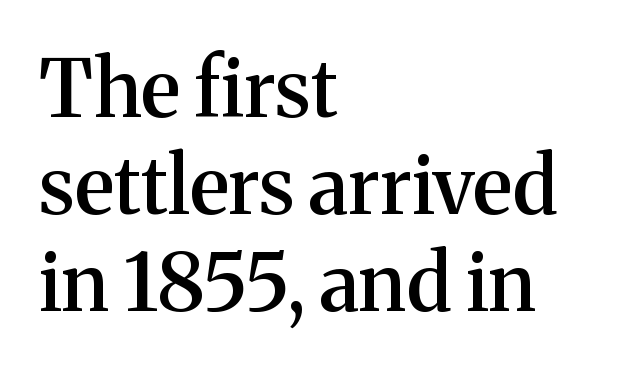
{"serif": "yes", "italic": "no", "bold": "semi", "weight": "semibold", "width": "normal", "stroke_contrast": "medium", "x_height": "medium", "monospaced": "no", "underline": "no", "align": "left", "line_spacing_ratio": 1.23, "letter_spacing": "normal", "letter_spacing_em": 0.0, "glyph_px": 79}
